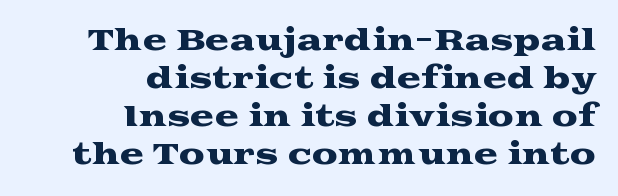
{"serif": "yes", "italic": "no", "width": "wide", "stroke_contrast": "medium", "x_height": "medium", "monospaced": "no", "underline": "no", "align": "right", "line_spacing": "normal", "line_spacing_ratio": 1.31, "letter_spacing": "normal", "letter_spacing_em": 0.0, "glyph_px": 29}
